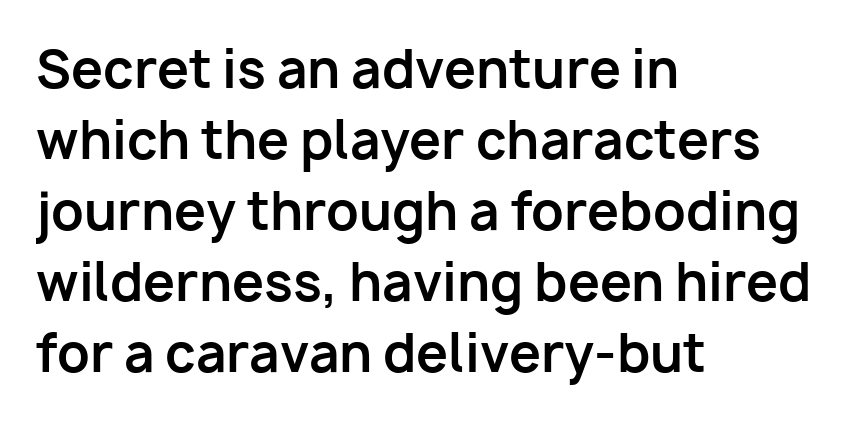
Q: Is the text bold? A: Yes.
Q: Is the text italic (slanted)? A: No, it is upright.
Q: Is the typeface a serif or a sans-serif typeface? A: Sans-serif.
Q: Is the text underlined? A: No.
Q: How is the paragraph aligned? A: Left-aligned.
Q: Is the spacing between letters normal or unusually wide? A: Normal.
Q: Is the spacing between lines tight, normal or loose? A: Normal.
Q: Width (condensed, normal, or wide)? A: Normal.
Q: Stroke contrast? A: Low.
Q: x-height? A: Medium.
Q: Monospaced? A: No.
